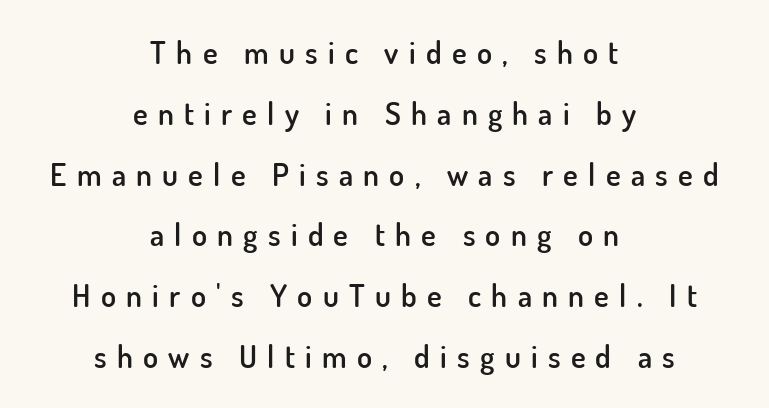
The rendering uses natural spacing where letterforms have individual widths. No feet cap the strokes, marking this as sans-serif type. The passage shown stacks its lines with a broad gap. A student would call this center alignment; a typographer would say set centered. The space beneath each line is pristine and unruled.
